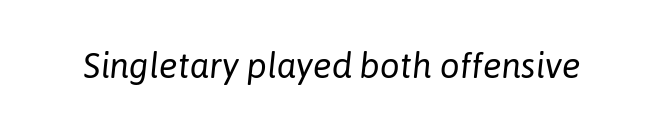
{"italic": "yes", "lean": "right", "slant_degrees": 6, "bold": "no", "weight": "regular", "width": "normal", "stroke_contrast": "low", "x_height": "medium", "monospaced": "no", "underline": "no", "letter_spacing": "normal", "letter_spacing_em": 0.0, "glyph_px": 35}
